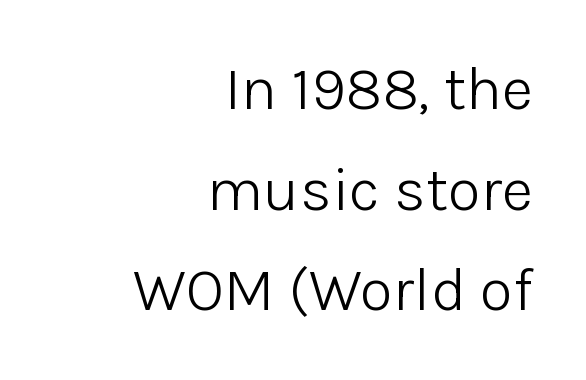
Note the varied advance widths — an 'i' is clearly narrower than an 'm'. Italic? Not at all — the glyphs are vertical. No extra ink here — the face is not bold. Line endings align vertically; line beginnings do not. What kind of face is this? One without serifs — a sans. Summary of vertical rhythm: regular, with standard interline spacing.
